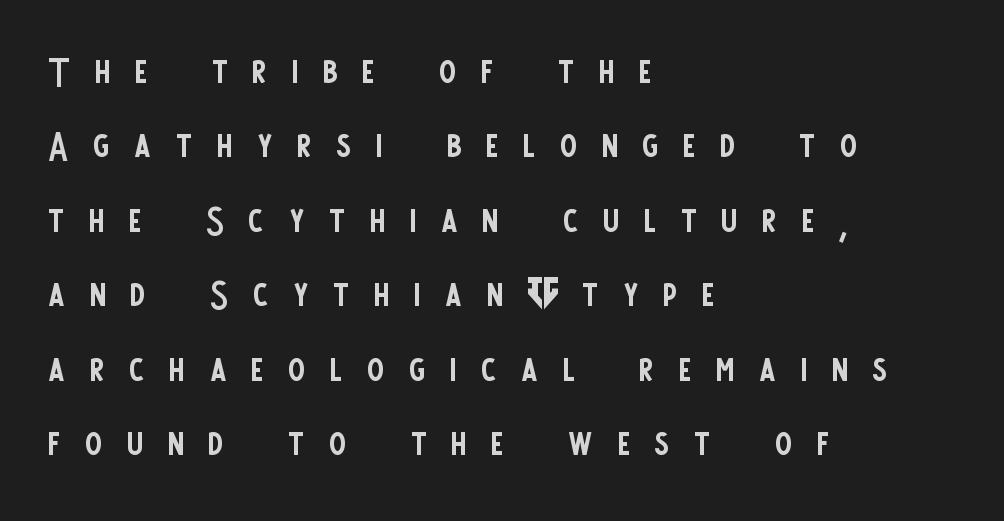
This sample uses an upright cut, with every glyph sitting square on the baseline. The rendering shows plain stroke endings on the letterforms — a sans-serif design. Stroke thickness stays within the range of a standard reading face or lighter. This rendering features lettering with no underline. Short and long lines alike share a common starting point at left. Note the varied advance widths — an 'i' is clearly narrower than an 'm'.
